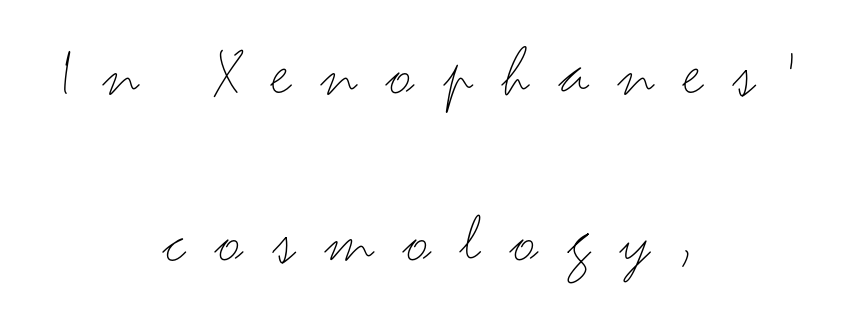
The image shows 72 px light, wide sans-serif type; set centered, loose line spacing (2.32x), unusually wide letter spacing (+0.41 em), not underlined; medium stroke contrast and a small x-height.
